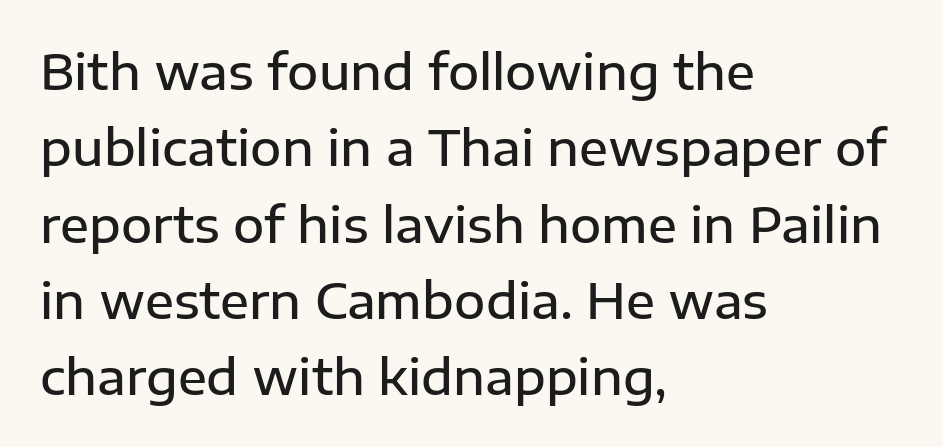
Vertically, the passage feels balanced, rows spaced as you'd expect. Each letter keeps its own natural width here, so spacing adapts to shape. This sample uses a sans-serif face. Caption: standard tracking, unaltered. This rendering features lettering with no underline. You can tell it's not italic because the verticals are truly vertical.
